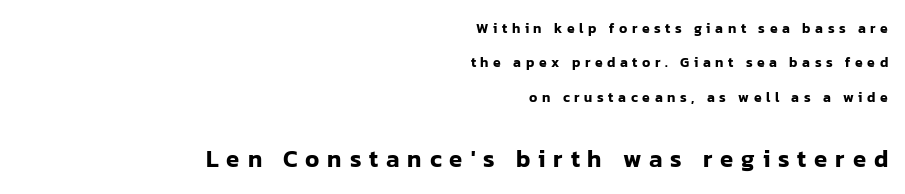
The image shows 24 px text type, upright; set right-aligned, loose line spacing (2.46x), unusually wide letter spacing (+0.33 em), not underlined; the second (bottom) block is 1.71x larger.
